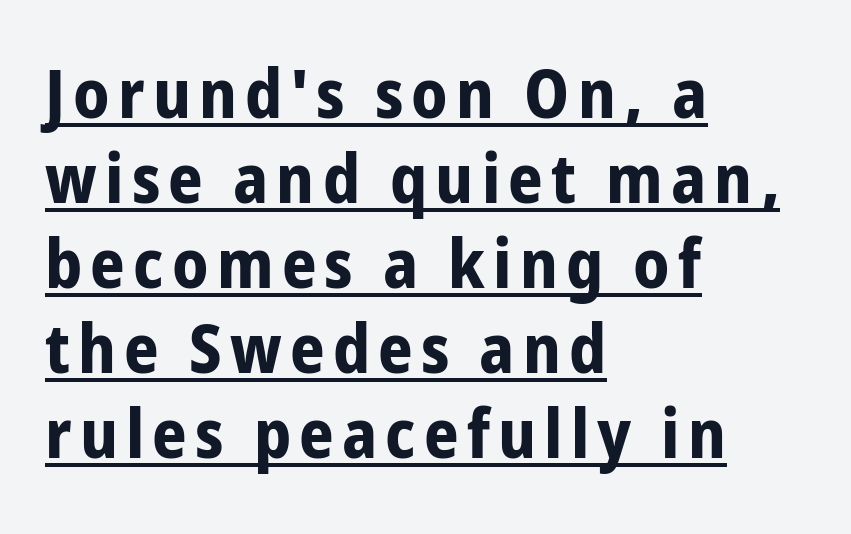
Regular leading. Bold? Absolutely — the strokes are thick and heavy. Each line of the rendering has a horizontal stroke beneath the glyphs. Spacing verdict: proportional, widths tailored to each character. Notice how the passage keeps a crisp vertical edge on the left only. Every stem runs plumb, perpendicular to the baseline.
